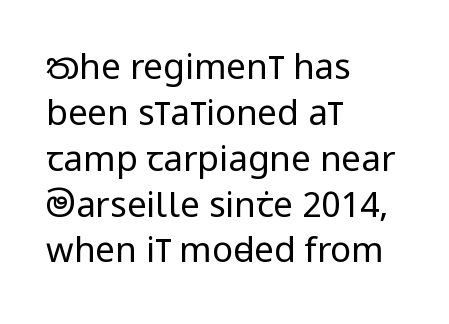
How are the letters spaced? Ordinarily, with no added tracking. The ragged edge is on the right, which tells us the setting is flush left. One glance says typical: line gaps are just what's usual. Stroke terminals: plain, sans-serif. Quick note: not italic, upright.
